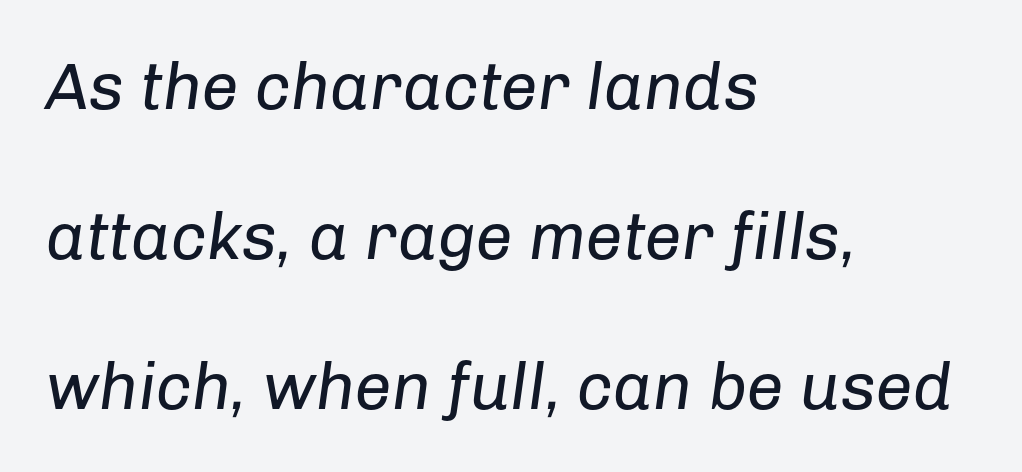
The rendering uses natural spacing where letterforms have individual widths. In terms of letterspacing, this is plain default setting. Glance below the letters and you will spot only blank space. Stems here are at most as thick as an everyday book face. Left-aligned paragraph, ragged on the right. Emphasis-style slanted type is in use.
